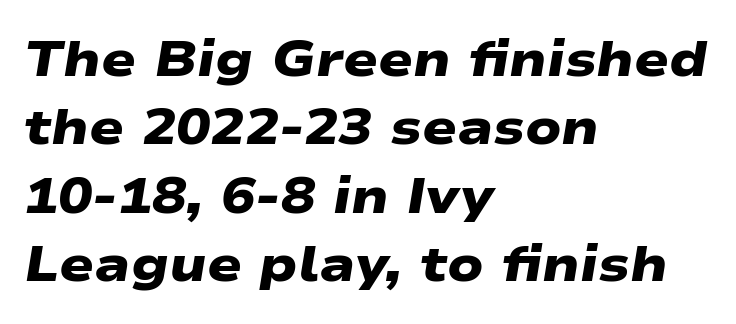
The image shows 51 px heavy, wide sans-serif type; set left-aligned, normal line spacing (1.34x), normal letter spacing, not underlined; low stroke contrast and a medium x-height.
